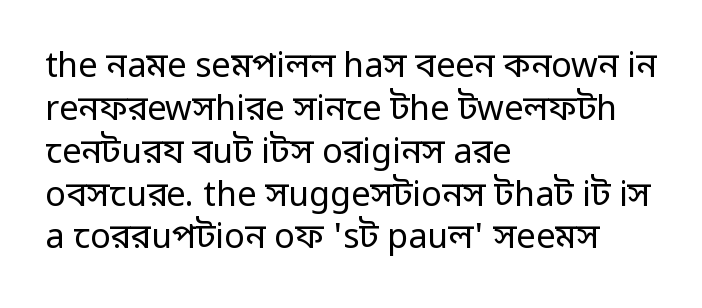
Q: Is the text bold? A: No.
Q: Is the text italic (slanted)? A: No, it is upright.
Q: Is the typeface a serif or a sans-serif typeface? A: Sans-serif.
Q: Is the text underlined? A: No.
Q: How is the paragraph aligned? A: Left-aligned.
Q: Is the spacing between letters normal or unusually wide? A: Normal.
Q: Is the spacing between lines tight, normal or loose? A: Normal.
Q: Width (condensed, normal, or wide)? A: Normal.
Q: Stroke contrast? A: Low.
Q: x-height? A: Medium.
Q: Monospaced? A: No.
